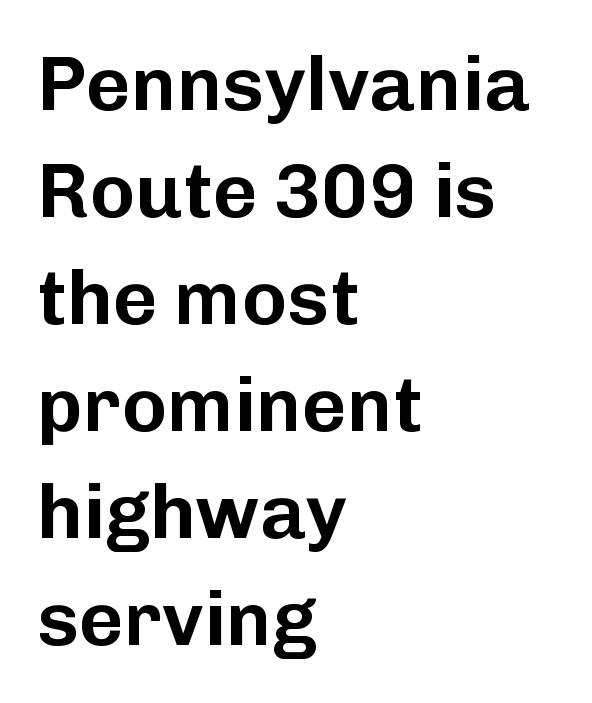
This rendering employs a face without finishing strokes, i.e., a sans-serif. The lines in this sample share a left origin and differ only in where they stop. The font's upright variant was chosen for this text. Descenders are the only things crossing below the line. Varying glyph widths throughout — classic text-font behaviour. Nothing unusual about the tracking: characters are spaced as the font intends.
